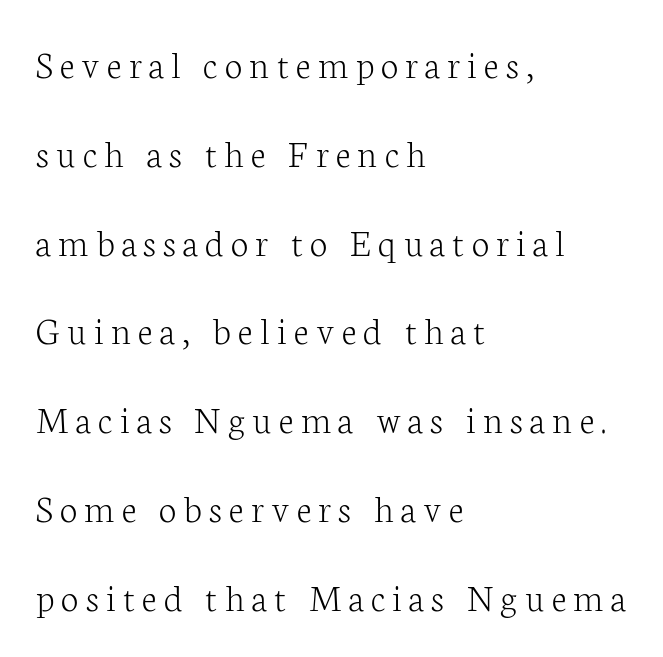
No chunkiness to these letters — they're not bold. Character widths vary here, with narrow letters taking less room than wide ones. Casual observation: everything's shoved over to the left. You can tell it's not italic because the verticals are truly vertical. In terms of leading, this rendering errs on the spacious side.
